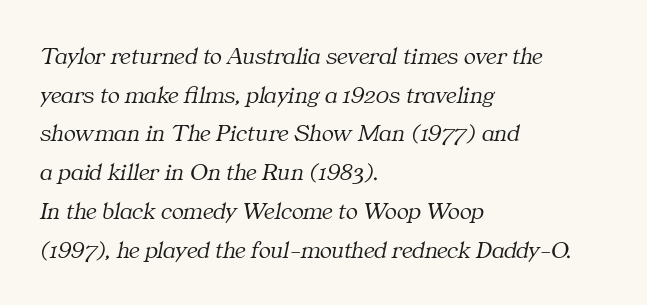
The image shows 25 px text type, italic (leaning right); set left-aligned, normal line spacing (1.55x), normal letter spacing, not underlined.
